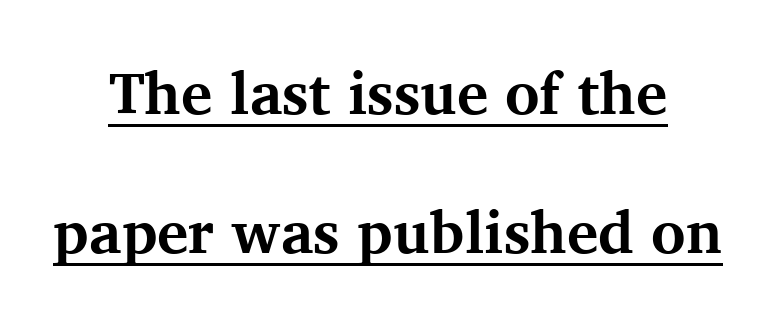
The image shows 59 px bold serif type, upright; set centered, loose line spacing (2.36x), normal letter spacing, underlined; medium stroke contrast and a medium x-height.
